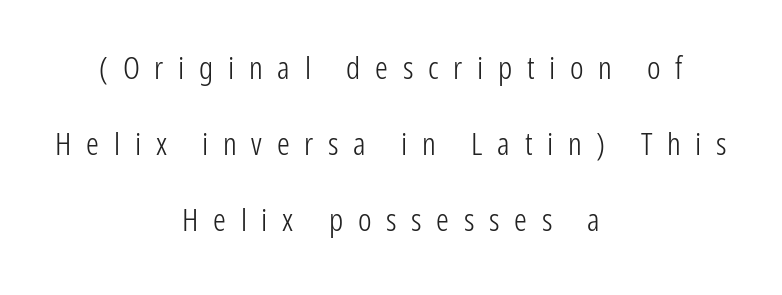
Q: Is the text bold? A: No.
Q: Is the text italic (slanted)? A: No, it is upright.
Q: Is the typeface a serif or a sans-serif typeface? A: Sans-serif.
Q: Is the text underlined? A: No.
Q: How is the paragraph aligned? A: Centered.
Q: Is the spacing between letters normal or unusually wide? A: Unusually wide.
Q: Is the spacing between lines tight, normal or loose? A: Loose.
Q: Width (condensed, normal, or wide)? A: Condensed.
Q: Stroke contrast? A: Low.
Q: x-height? A: Medium.
Q: Monospaced? A: No.
